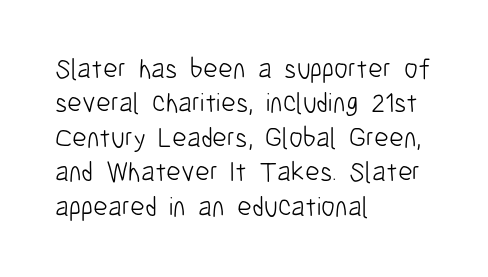
Q: Is the text bold? A: No.
Q: Is the text italic (slanted)? A: No, it is upright.
Q: Is the typeface a serif or a sans-serif typeface? A: Sans-serif.
Q: Is the text underlined? A: No.
Q: How is the paragraph aligned? A: Left-aligned.
Q: Is the spacing between letters normal or unusually wide? A: Normal.
Q: Width (condensed, normal, or wide)? A: Condensed.
Q: Stroke contrast? A: Low.
Q: x-height? A: Medium.
Q: Monospaced? A: No.
